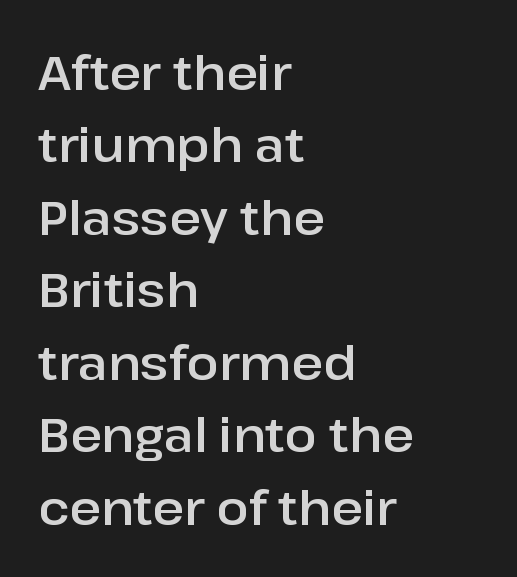
The image shows 48 px sans-serif type, upright; set left-aligned, normal line spacing (1.51x), normal letter spacing, not underlined; low stroke contrast and a medium x-height.
